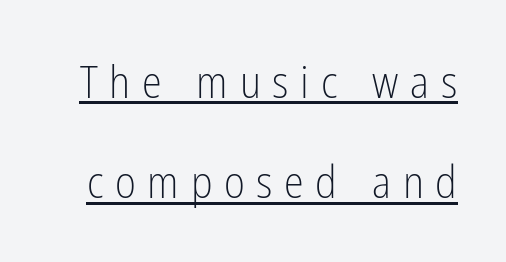
The image shows 45 px light, condensed sans-serif type, upright; set loose line spacing (2.23x), unusually wide letter spacing (+0.26 em), underlined; low stroke contrast and a medium x-height.
